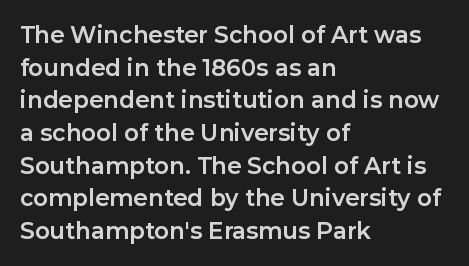
The image shows 23 px bold type, upright; set left-aligned, normal line spacing (1.42x), normal letter spacing, not underlined.
